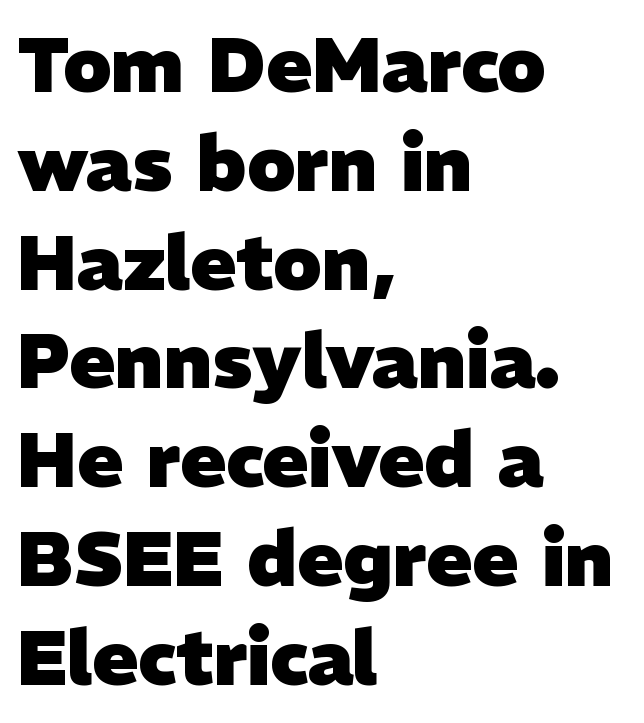
The image shows 76 px heavy sans-serif type; set left-aligned, normal line spacing (1.3x), normal letter spacing, not underlined; low stroke contrast and a medium x-height.
